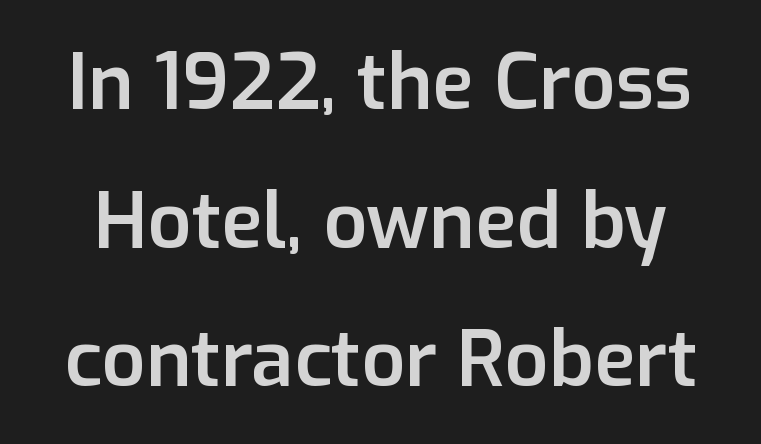
The image shows 77 px semibold sans-serif type, upright; set line spacing 1.8x, normal letter spacing, not underlined; low stroke contrast and a medium x-height.
